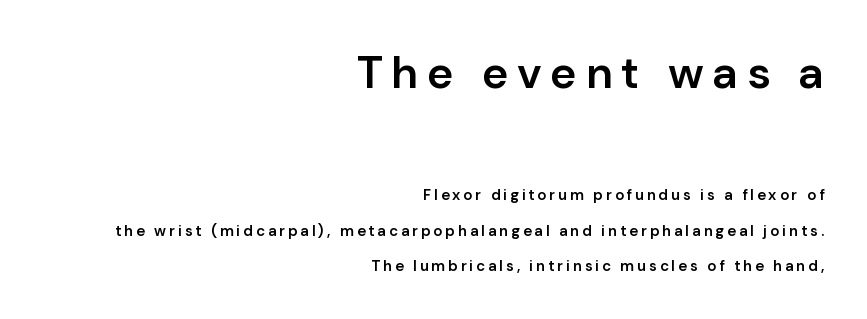
Q: Is the text bold? A: Semi-bold.
Q: Is the text italic (slanted)? A: No, it is upright.
Q: Is the typeface a serif or a sans-serif typeface? A: Sans-serif.
Q: Is the text underlined? A: No.
Q: How is the paragraph aligned? A: Right-aligned.
Q: Is the spacing between lines tight, normal or loose? A: Loose.
Q: Which block of text is set in a larger size, the first (top) or the second (bottom)? A: The first (top) one.
Q: Width (condensed, normal, or wide)? A: Normal.
Q: Stroke contrast? A: Low.
Q: x-height? A: Medium.
Q: Monospaced? A: No.
